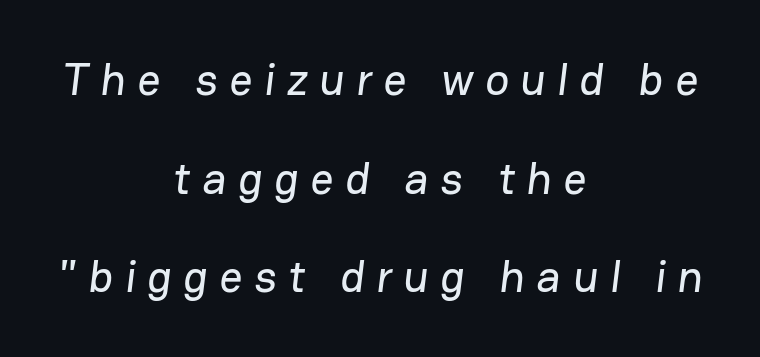
A typesetter would label this face a sans. Short and long lines alike share a common midpoint. The letters advance in unequal steps, a hallmark of proportional type. The lines are spread far apart with generous leading. In terms of letterspacing, this is a distinctly airy, spread setting. Anything drawn beneath the words? Only blank space.
